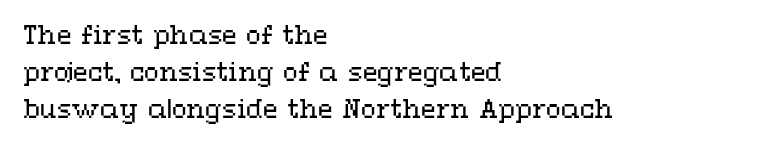
Q: Is the text bold? A: No.
Q: Is the text italic (slanted)? A: No, it is upright.
Q: Is the text underlined? A: No.
Q: How is the paragraph aligned? A: Left-aligned.
Q: Is the spacing between letters normal or unusually wide? A: Normal.
Q: Is the spacing between lines tight, normal or loose? A: Normal.
